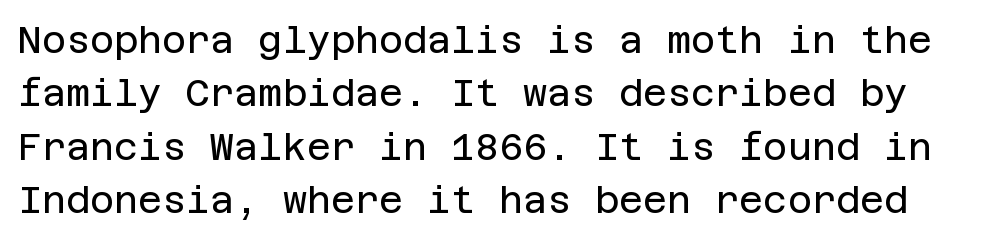
Q: Is the text bold? A: No.
Q: Is the text italic (slanted)? A: No, it is upright.
Q: Is the typeface a serif or a sans-serif typeface? A: Sans-serif.
Q: Is the text underlined? A: No.
Q: Is the spacing between letters normal or unusually wide? A: Normal.
Q: Is the spacing between lines tight, normal or loose? A: Normal.
Q: Width (condensed, normal, or wide)? A: Normal.
Q: Stroke contrast? A: Low.
Q: x-height? A: Large.
